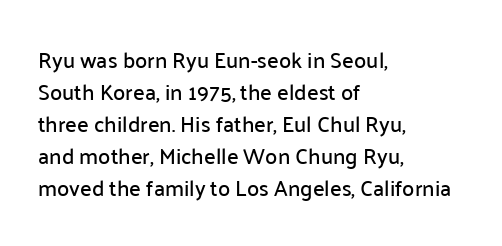
The image shows 22 px text type, upright; set left-aligned, normal line spacing (1.46x), normal letter spacing, not underlined.
